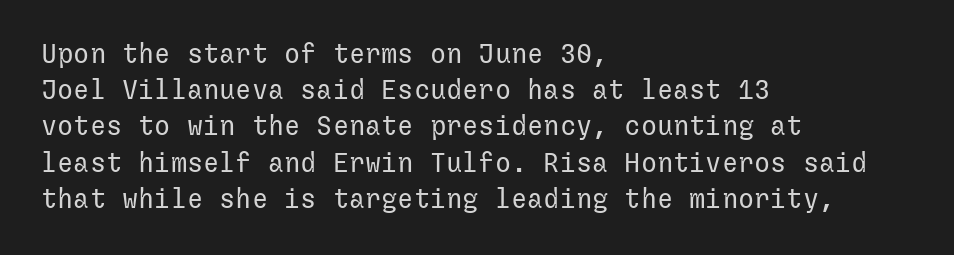
{"italic": "no", "bold": "no", "underline": "no", "align": "left", "line_spacing": "normal", "line_spacing_ratio": 1.34, "letter_spacing": "normal", "letter_spacing_em": 0.0, "glyph_px": 27}
